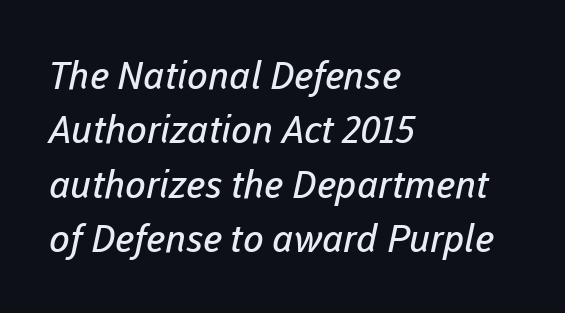
Q: Is the text bold? A: No.
Q: Is the typeface a serif or a sans-serif typeface? A: Sans-serif.
Q: Is the text underlined? A: No.
Q: How is the paragraph aligned? A: Left-aligned.
Q: Is the spacing between letters normal or unusually wide? A: Normal.
Q: Is the spacing between lines tight, normal or loose? A: Normal.
Q: Width (condensed, normal, or wide)? A: Normal.
Q: Stroke contrast? A: Low.
Q: x-height? A: Medium.
Q: Monospaced? A: No.
